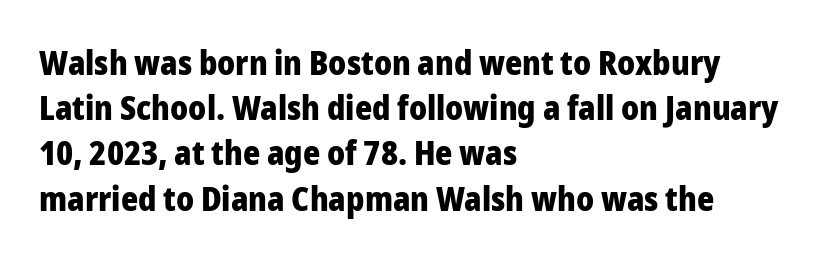
Q: Is the text bold? A: Yes.
Q: Is the text italic (slanted)? A: No, it is upright.
Q: Is the typeface a serif or a sans-serif typeface? A: Sans-serif.
Q: Is the text underlined? A: No.
Q: How is the paragraph aligned? A: Left-aligned.
Q: Is the spacing between letters normal or unusually wide? A: Normal.
Q: Is the spacing between lines tight, normal or loose? A: Normal.
Q: Width (condensed, normal, or wide)? A: Normal.
Q: Stroke contrast? A: Low.
Q: x-height? A: Medium.
Q: Monospaced? A: No.
